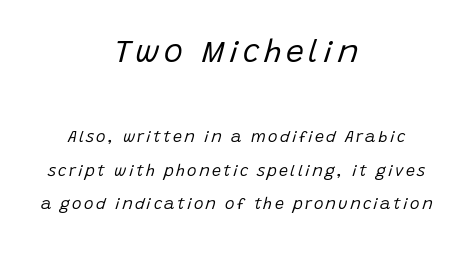
The image shows 32 px regular-weight type, italic (leaning right); set centered, loose line spacing (2.09x), not underlined; the first (top) block is 2.0x larger; low stroke contrast and a large x-height.
